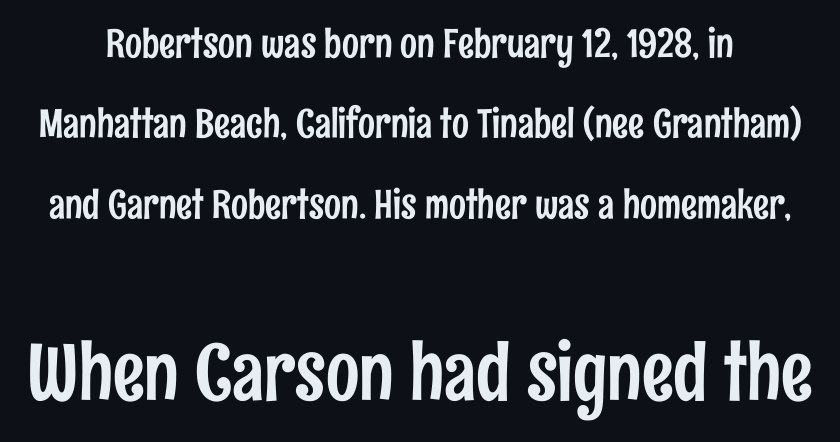
The image shows 79 px condensed sans-serif type, upright; set loose line spacing (2.01x), normal letter spacing, not underlined; the second (bottom) block is 1.98x larger; low stroke contrast and a medium x-height.
